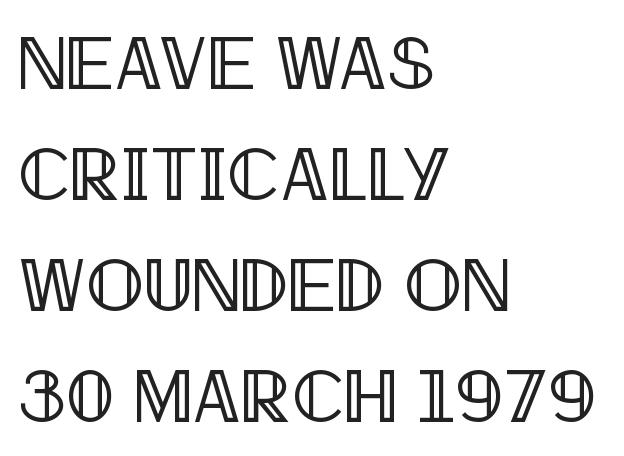
The rendering anchors every line to the left-hand side. Check under the words: just untouched page. Students, note that the glyphs here touch the page at normal intervals. This sample has the flowing, uneven cadence of proportional lettering. A roman cut, with each character standing at attention.
